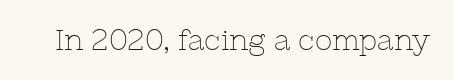
Q: Is the text bold? A: No.
Q: Is the text italic (slanted)? A: No, it is upright.
Q: Is the typeface a serif or a sans-serif typeface? A: Serif.
Q: Is the text underlined? A: No.
Q: Is the spacing between letters normal or unusually wide? A: Normal.
Q: Width (condensed, normal, or wide)? A: Normal.
Q: Stroke contrast? A: Low.
Q: x-height? A: Medium.
Q: Monospaced? A: No.
